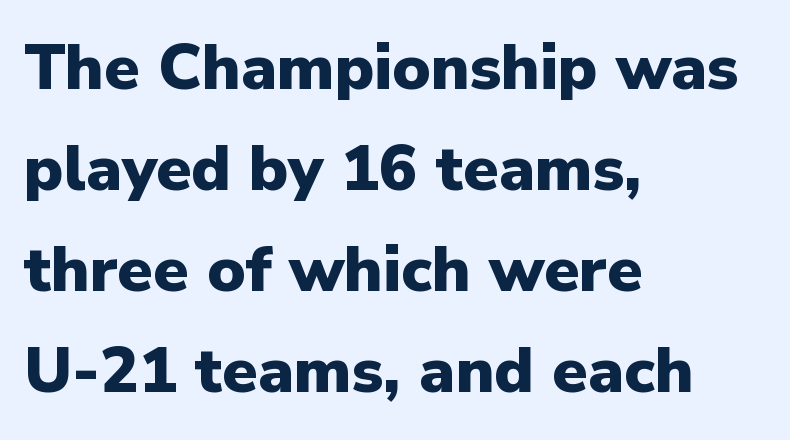
The image shows 64 px heavy sans-serif type, upright; set left-aligned, normal line spacing (1.58x), normal letter spacing, not underlined; low stroke contrast and a medium x-height.
